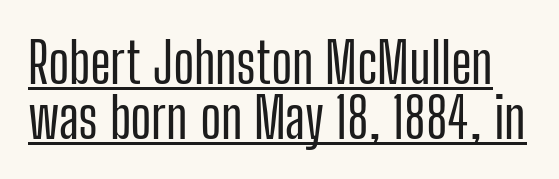
There is no visible air inserted between adjacent glyphs. Spacing verdict: proportional, widths tailored to each character. Rendered with straight, roman letterforms. Emphasis is given by a line drawn under the lettering.
